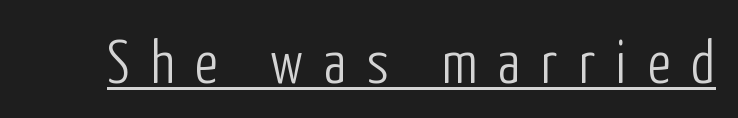
The image shows 60 px light, condensed sans-serif type, upright; set unusually wide letter spacing (+0.35 em), underlined; low stroke contrast and a medium x-height.
